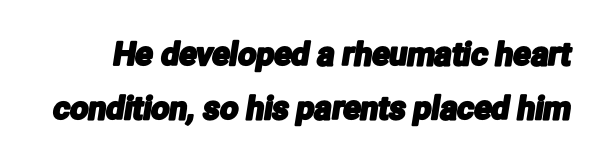
These lines are rendered in a variable-pitch font. The space between consecutive lines is moderate. Beneath every word, the page is bare. Type style note: lacks serifs.
